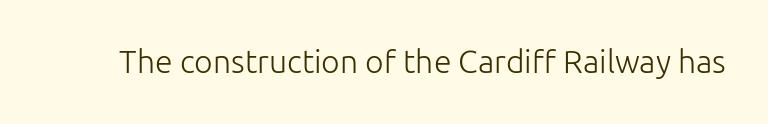
The face used here is a sans, in the tradition of grotesques and geometrics. These lines are rendered in a variable-pitch font. This rendering features lettering with no underline. Standard letterfit; no display-style spreading of the glyphs. The passage shown is not bold in any degree.
